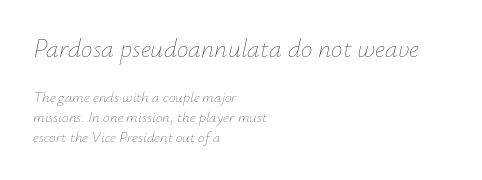
Type size steps down from the first block to the second. Line starts are locked; line ends wander. The rendering uses a moderate line-height, typical for paragraphs. Inter-character spacing is left at the font's built-in metrics. The passage shown is not underscored anywhere. Italic? Definitely — the glyphs are oblique.
